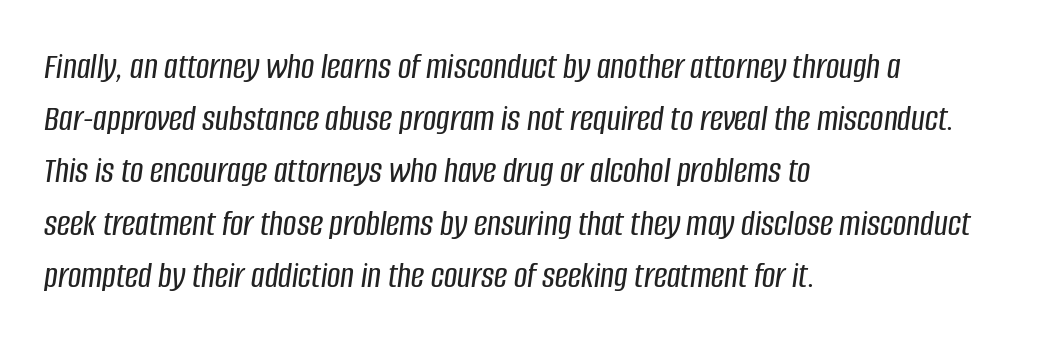
Q: Is the text italic (slanted)? A: Yes, it leans right by about 8 degrees.
Q: Is the text underlined? A: No.
Q: How is the paragraph aligned? A: Left-aligned.
Q: Is the spacing between letters normal or unusually wide? A: Normal.
Q: Is the spacing between lines tight, normal or loose? A: Normal.
Q: Width (condensed, normal, or wide)? A: Condensed.
Q: Stroke contrast? A: Low.
Q: x-height? A: Large.
Q: Monospaced? A: No.
